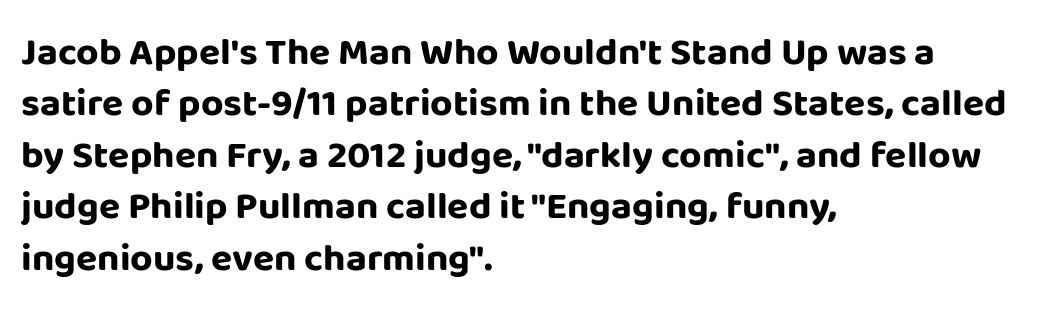
{"serif": "no", "italic": "no", "bold": "yes", "weight": "bold", "width": "normal", "stroke_contrast": "low", "x_height": "large", "monospaced": "no", "underline": "no", "align": "left", "line_spacing": "normal", "line_spacing_ratio": 1.32, "letter_spacing": "normal", "letter_spacing_em": 0.0, "glyph_px": 39}
